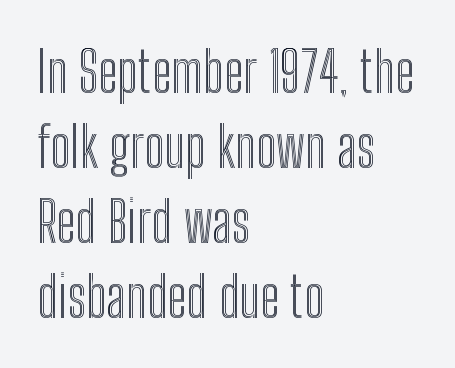
Q: Is the text italic (slanted)? A: No, it is upright.
Q: Is the text underlined? A: No.
Q: How is the paragraph aligned? A: Left-aligned.
Q: Is the spacing between letters normal or unusually wide? A: Normal.
Q: Is the spacing between lines tight, normal or loose? A: Normal.
Q: Width (condensed, normal, or wide)? A: Condensed.
Q: x-height? A: Medium.
Q: Monospaced? A: No.
